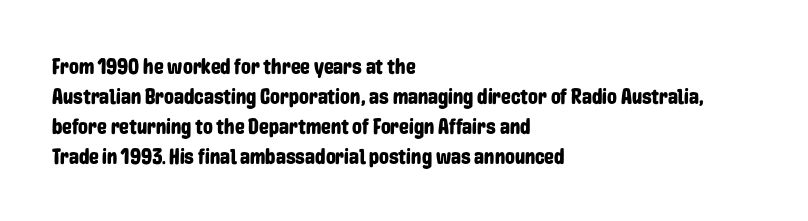
Decoration check: the copy has no underline. A roman cut, with each character standing at attention. The line-height multiplier appears to be the usual default. In CSS terms this would be text-align: left. Words appear dense and cohesive because spacing is normal.
